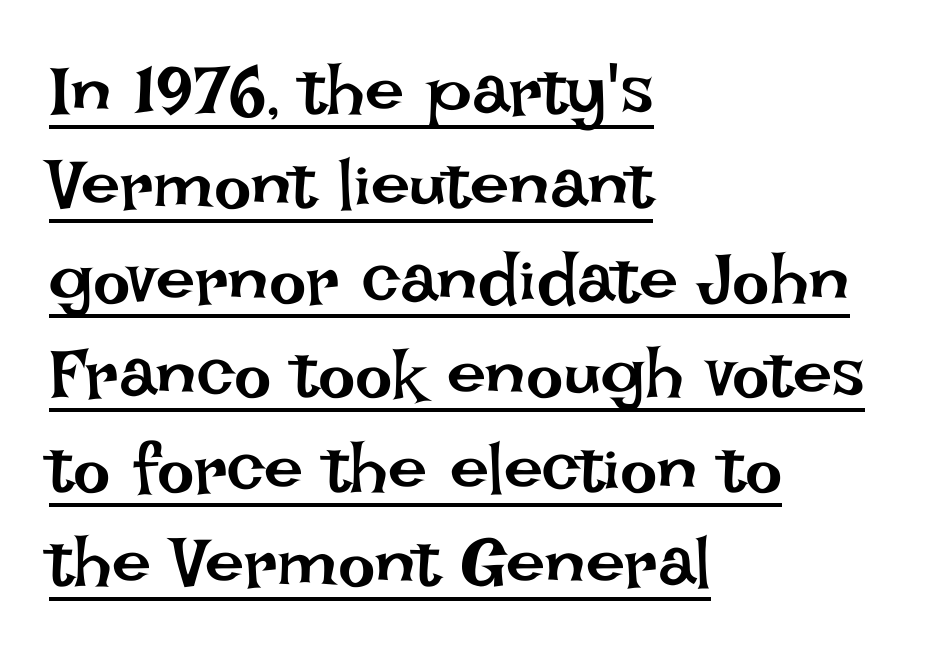
Q: Is the text bold? A: No.
Q: Is the text italic (slanted)? A: No, it is upright.
Q: Is the text underlined? A: Yes.
Q: How is the paragraph aligned? A: Left-aligned.
Q: Is the spacing between letters normal or unusually wide? A: Normal.
Q: Is the spacing between lines tight, normal or loose? A: Normal.
Q: Width (condensed, normal, or wide)? A: Normal.
Q: Stroke contrast? A: Low.
Q: x-height? A: Large.
Q: Monospaced? A: No.
